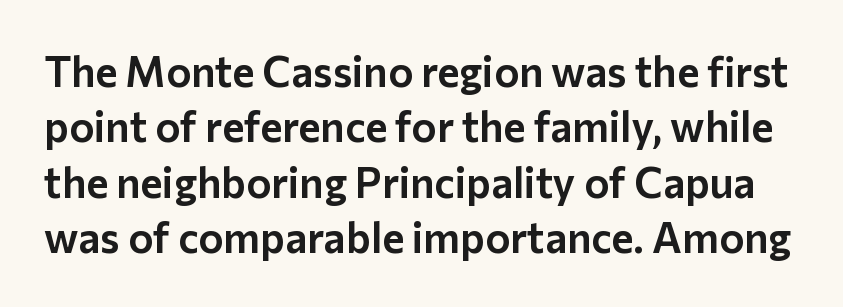
The image shows 42 px sans-serif type, upright; set normal line spacing (1.32x), normal letter spacing, not underlined; low stroke contrast and a medium x-height.
